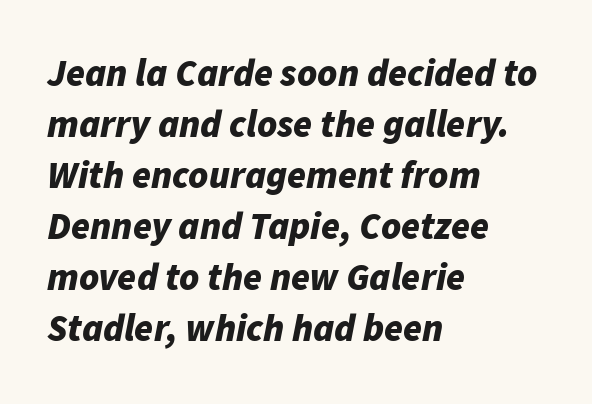
Tracking value appears to be zero — textbook default spacing. The typography opts for an oblique posture over an upright one. A typesetter would call this proportional, since set widths differ per character. If you measured baseline to baseline, you'd find a middling distance.
